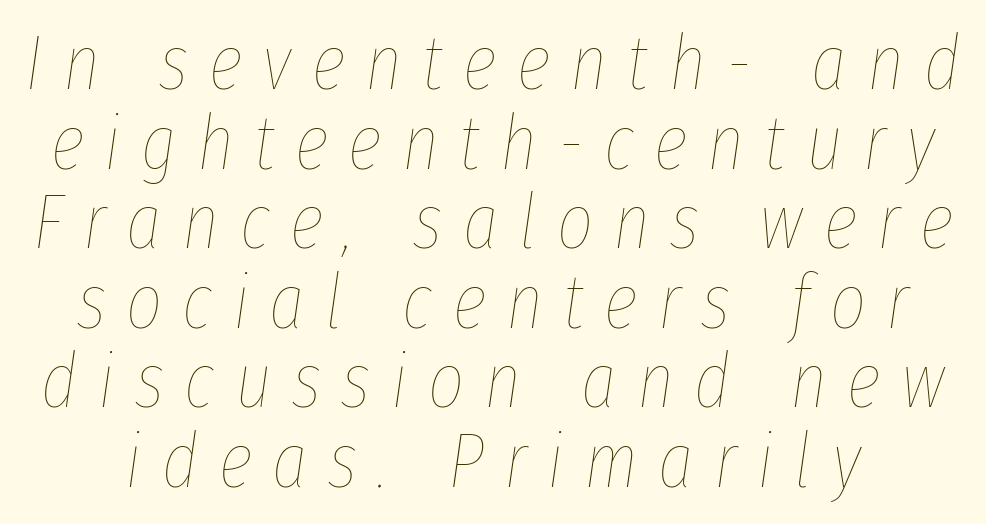
{"italic": "yes", "lean": "right", "slant_degrees": 8, "bold": "no", "weight": "thin", "width": "condensed", "stroke_contrast": "low", "x_height": "medium", "monospaced": "no", "underline": "no", "line_spacing": "tight", "line_spacing_ratio": 1.02, "letter_spacing": "wide", "letter_spacing_em": 0.26, "glyph_px": 78}
